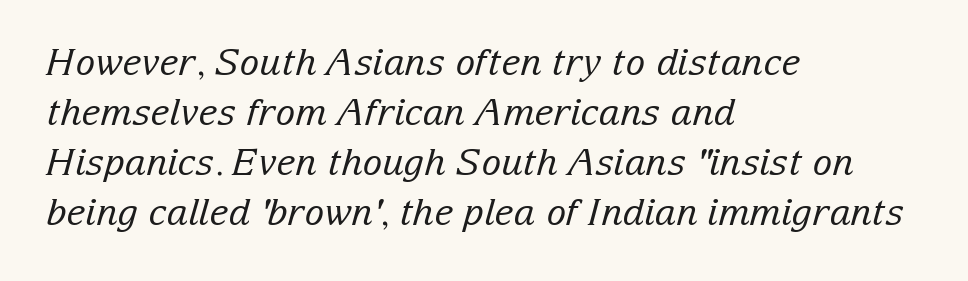
The image shows 37 px regular-weight serif type, italic (leaning right); set left-aligned, normal line spacing (1.35x), normal letter spacing, not underlined; low stroke contrast and a medium x-height.
